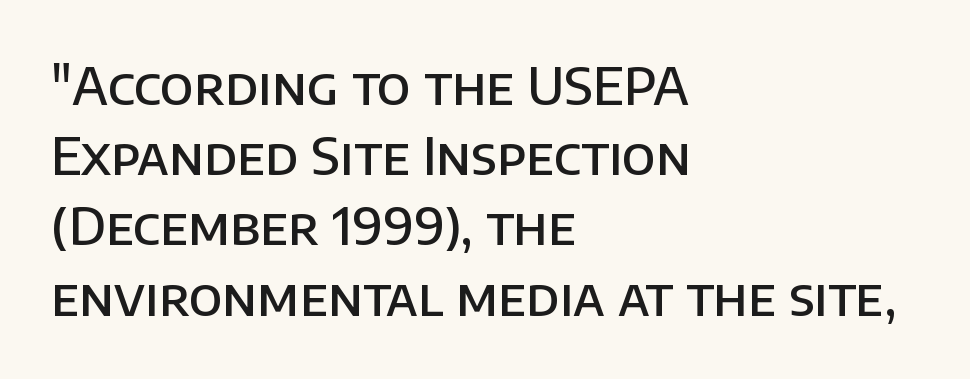
The image shows 52 px semibold sans-serif type, upright; set left-aligned, normal line spacing (1.35x), normal letter spacing, not underlined; low stroke contrast and a large x-height.
